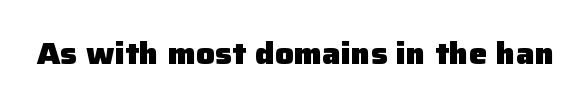
The image shows 31 px heavy sans-serif type, upright; set normal letter spacing, not underlined; low stroke contrast and a medium x-height.
